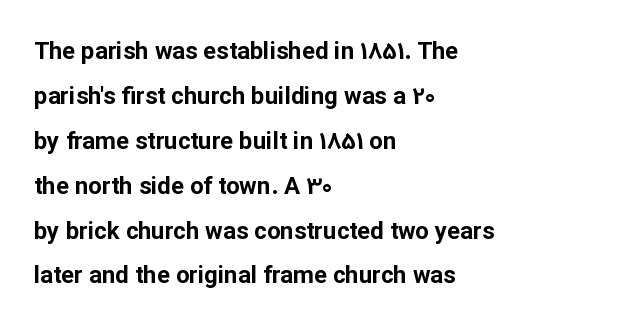
What weight is shown? A full bold with thick strokes. This sample uses an upright cut, with every glyph sitting square on the baseline. The passage shown is not underscored anywhere. Line beginnings align vertically; line endings do not. Students, note that the glyphs here touch the page at normal intervals.
